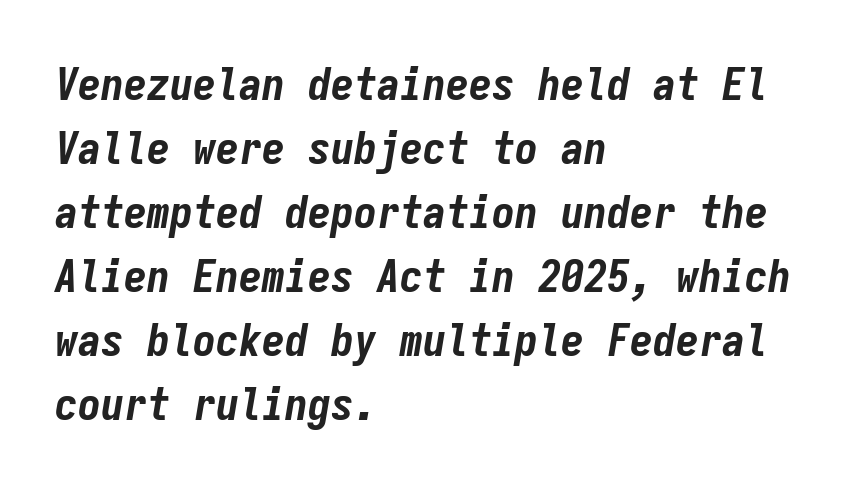
Q: Is the text bold? A: Yes.
Q: Is the text italic (slanted)? A: Yes, it leans right by about 9 degrees.
Q: Is the text underlined? A: No.
Q: How is the paragraph aligned? A: Left-aligned.
Q: Is the spacing between letters normal or unusually wide? A: Normal.
Q: Is the spacing between lines tight, normal or loose? A: Normal.
Q: Width (condensed, normal, or wide)? A: Condensed.
Q: Stroke contrast? A: Low.
Q: x-height? A: Medium.
Q: Monospaced? A: Yes.
